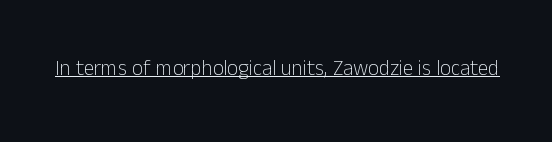
The image shows 21 px text type, upright; set normal letter spacing, underlined.
